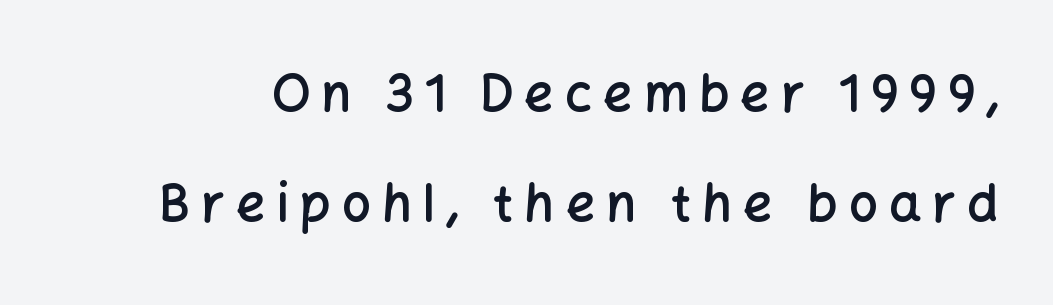
The image shows 51 px semibold sans-serif type, upright; set loose line spacing (2.15x), unusually wide letter spacing (+0.22 em), not underlined; low stroke contrast and a medium x-height.
